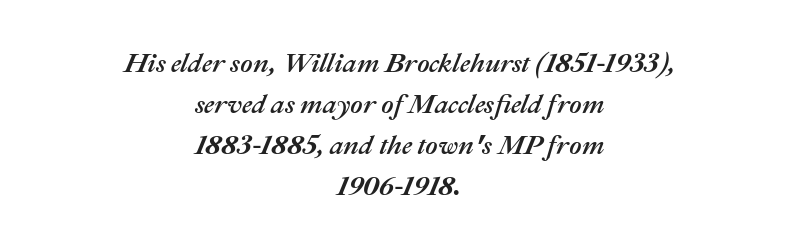
{"italic": "yes", "lean": "right", "slant_degrees": 22, "underline": "no", "align": "center", "line_spacing": "normal", "line_spacing_ratio": 1.52, "letter_spacing": "normal", "letter_spacing_em": 0.0, "glyph_px": 27}
